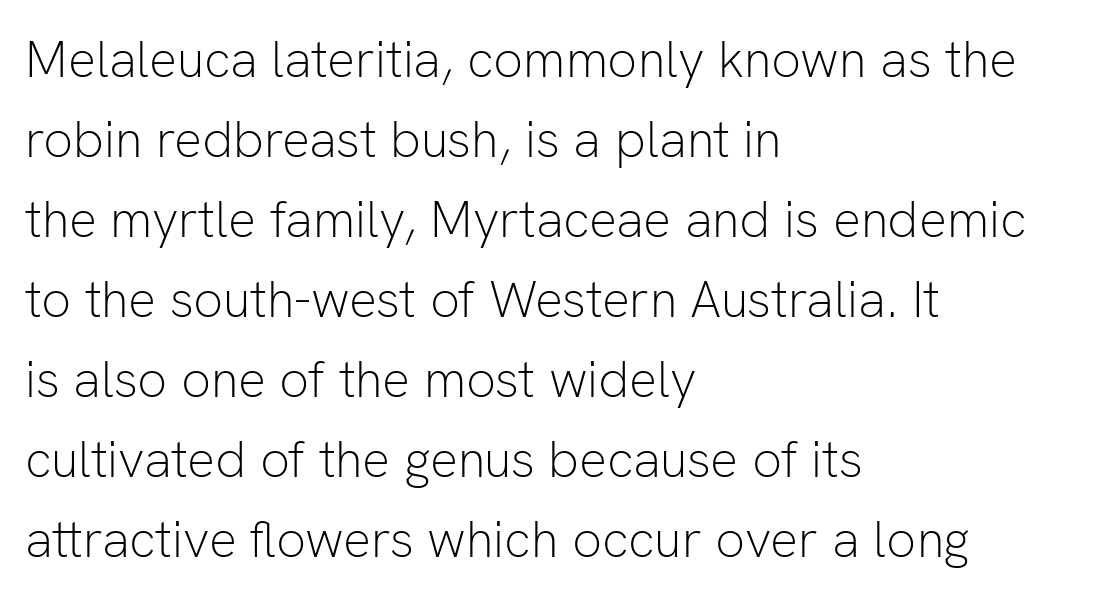
Q: Is the text bold? A: No.
Q: Is the text italic (slanted)? A: No, it is upright.
Q: Is the typeface a serif or a sans-serif typeface? A: Sans-serif.
Q: Is the text underlined? A: No.
Q: How is the paragraph aligned? A: Left-aligned.
Q: Is the spacing between letters normal or unusually wide? A: Normal.
Q: Is the spacing between lines tight, normal or loose? A: Normal.
Q: Width (condensed, normal, or wide)? A: Normal.
Q: Stroke contrast? A: Low.
Q: x-height? A: Medium.
Q: Monospaced? A: No.
